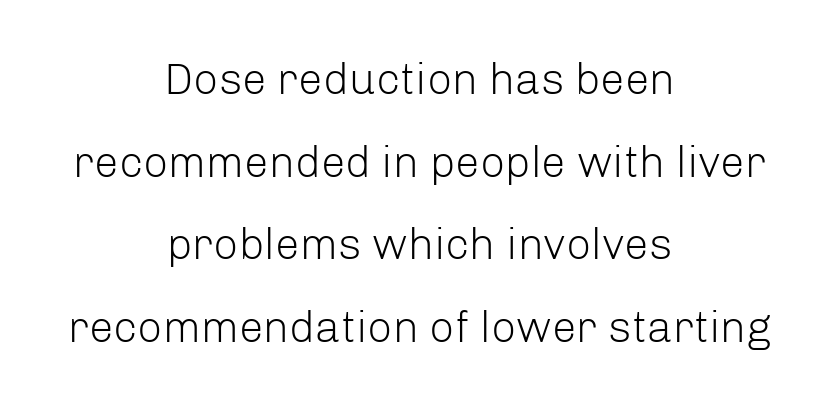
Horizontal alignment here is central, giving a formal, balanced look. Heaviness? Minimal to ordinary, like unemphasized prose. The space beneath each line is pristine and unruled. Here the designer chose a conventional face with non-uniform glyph widths. The letterforms sit shoulder to shoulder at normal distance.
